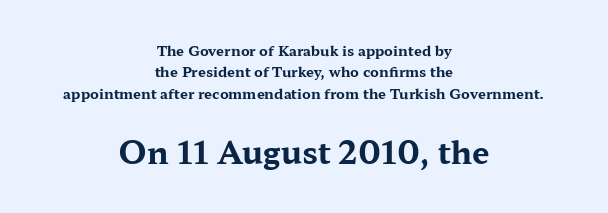
The image shows 31 px bold, wide serif type, upright; set centered, normal line spacing (1.53x), normal letter spacing, not underlined; the second (bottom) block is 2.21x larger; medium stroke contrast and a medium x-height.
